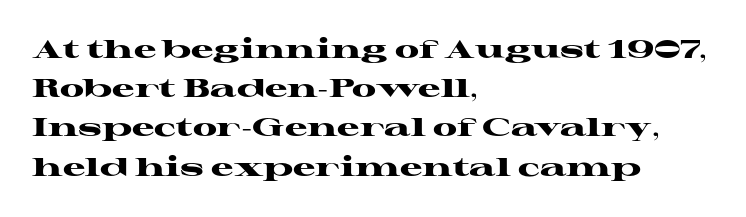
Q: Is the text bold? A: Yes.
Q: Is the text italic (slanted)? A: No, it is upright.
Q: Is the text underlined? A: No.
Q: How is the paragraph aligned? A: Left-aligned.
Q: Is the spacing between letters normal or unusually wide? A: Normal.
Q: Is the spacing between lines tight, normal or loose? A: Normal.
